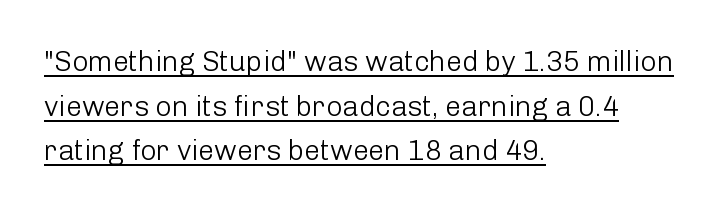
The image shows 28 px light sans-serif type, upright; set left-aligned, normal line spacing (1.59x), normal letter spacing, underlined; low stroke contrast and a medium x-height.
